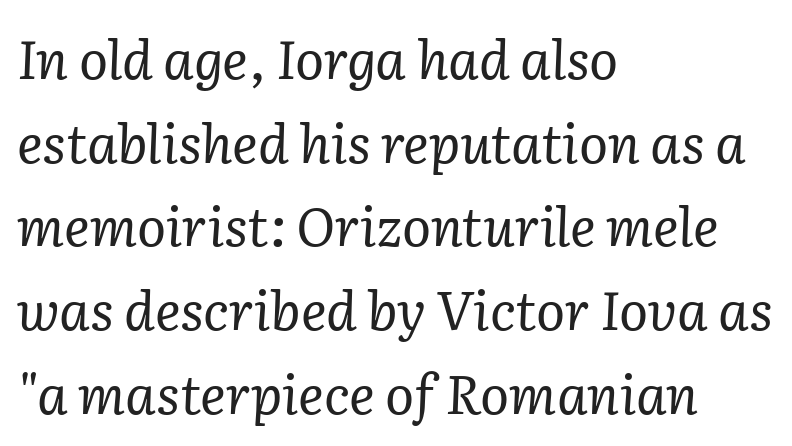
Unmarked baselines from the first word to the last. Looks like regular typesetting: each glyph gets only the width it needs. To sum up the face: it has serifs. Slant detected: the letters are inclined.
